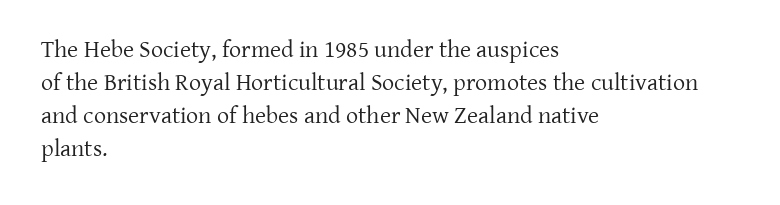
The image shows 24 px text type, upright; set left-aligned, normal line spacing (1.38x), normal letter spacing, not underlined.
